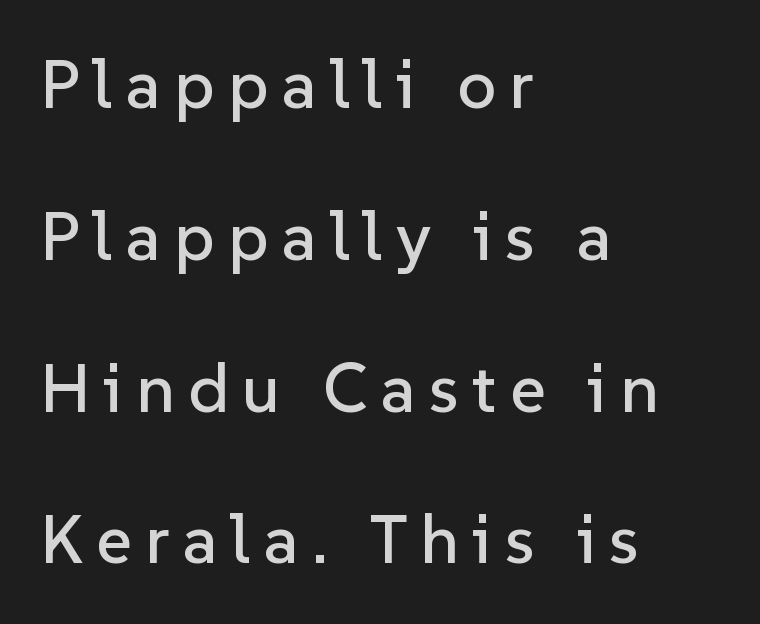
{"serif": "no", "italic": "no", "width": "normal", "stroke_contrast": "low", "x_height": "medium", "monospaced": "no", "underline": "no", "align": "left", "line_spacing": "loose", "line_spacing_ratio": 2.2, "glyph_px": 69}
